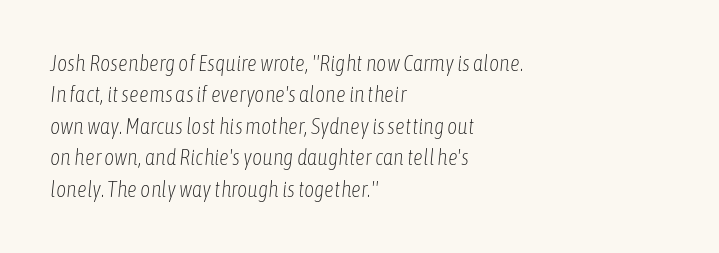
Q: Is the text bold? A: No.
Q: Is the text italic (slanted)? A: Yes, it leans right by about 6 degrees.
Q: Is the text underlined? A: No.
Q: How is the paragraph aligned? A: Left-aligned.
Q: Is the spacing between letters normal or unusually wide? A: Normal.
Q: Is the spacing between lines tight, normal or loose? A: Normal.
